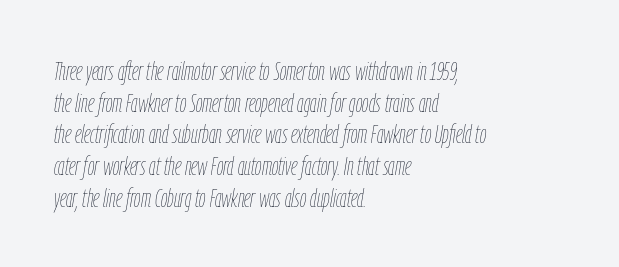
Q: Is the text bold? A: No.
Q: Is the text italic (slanted)? A: Yes, it leans right by about 9 degrees.
Q: Is the text underlined? A: No.
Q: How is the paragraph aligned? A: Left-aligned.
Q: Is the spacing between letters normal or unusually wide? A: Normal.
